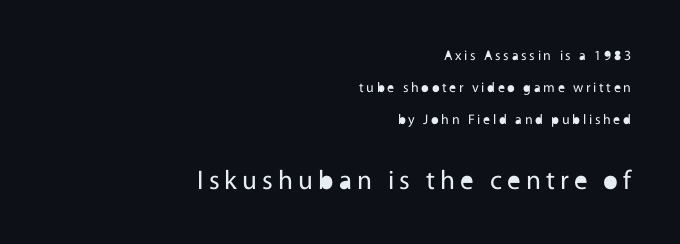
These two chunks differ in scale, with the bottom chunk taking the larger measure. The passage is arranged like a letterhead date or caption credit — flush right. Is there any slant? The stems are plumb. The words here are not underlined. The block of text is sparse from top to bottom, with ample space between rows. The letterforms sit at book weight or below.
